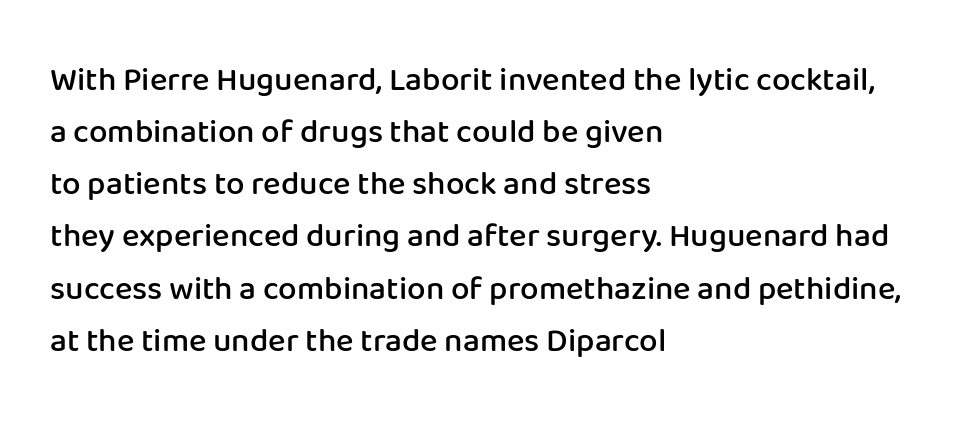
{"serif": "no", "italic": "no", "bold": "semi", "weight": "semibold", "width": "normal", "stroke_contrast": "low", "x_height": "medium", "monospaced": "no", "underline": "no", "align": "left", "line_spacing": "normal", "line_spacing_ratio": 1.58, "letter_spacing": "normal", "letter_spacing_em": 0.0, "glyph_px": 33}
